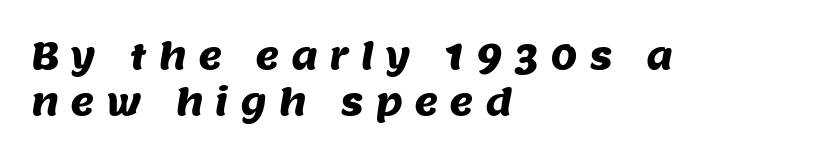
These lines are rendered in a variable-pitch font. Each word looks stretched out because of the extra space between its letters. A sans-serif font was chosen for this passage. Each row of text sits above clean, open space. These lines stack with their left ends in a neat column.
